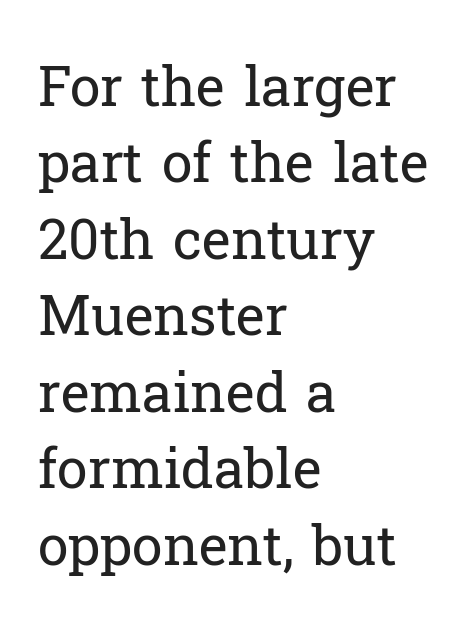
The image shows 55 px regular-weight serif type, upright; set left-aligned, normal line spacing (1.39x), normal letter spacing, not underlined; low stroke contrast and a medium x-height.
